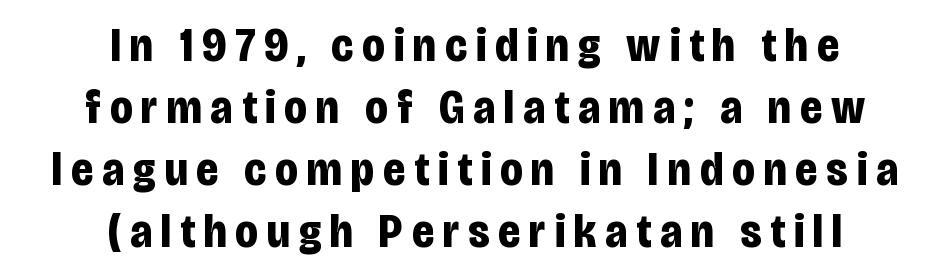
Q: Is the text bold? A: Yes.
Q: Is the text italic (slanted)? A: No, it is upright.
Q: Is the typeface a serif or a sans-serif typeface? A: Sans-serif.
Q: Is the text underlined? A: No.
Q: How is the paragraph aligned? A: Centered.
Q: Is the spacing between lines tight, normal or loose? A: Normal.
Q: Width (condensed, normal, or wide)? A: Condensed.
Q: Stroke contrast? A: Low.
Q: x-height? A: Large.
Q: Monospaced? A: No.
